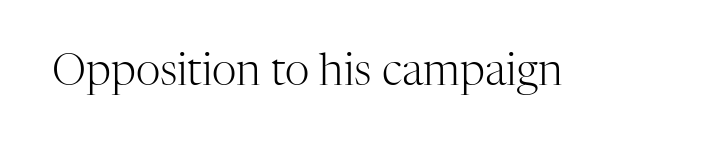
{"serif": "yes", "italic": "no", "bold": "no", "weight": "light", "width": "normal", "stroke_contrast": "high", "x_height": "medium", "monospaced": "no", "underline": "no", "letter_spacing": "normal", "letter_spacing_em": 0.0, "glyph_px": 43}
